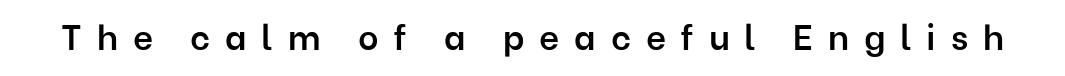
Q: Is the text bold? A: Semi-bold.
Q: Is the text italic (slanted)? A: No, it is upright.
Q: Is the typeface a serif or a sans-serif typeface? A: Sans-serif.
Q: Is the text underlined? A: No.
Q: Is the spacing between letters normal or unusually wide? A: Unusually wide.
Q: Width (condensed, normal, or wide)? A: Normal.
Q: Stroke contrast? A: Low.
Q: x-height? A: Medium.
Q: Monospaced? A: No.
